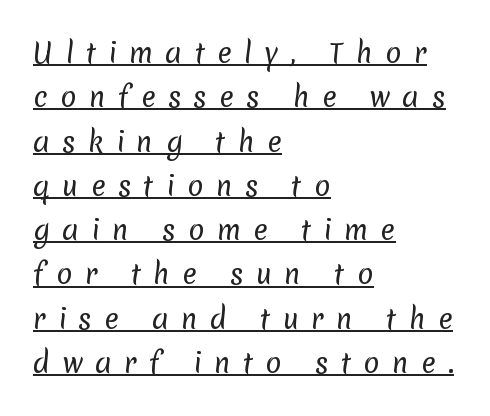
Q: Is the text bold? A: No.
Q: Is the text underlined? A: Yes.
Q: How is the paragraph aligned? A: Left-aligned.
Q: Is the spacing between letters normal or unusually wide? A: Unusually wide.
Q: Is the spacing between lines tight, normal or loose? A: Normal.
